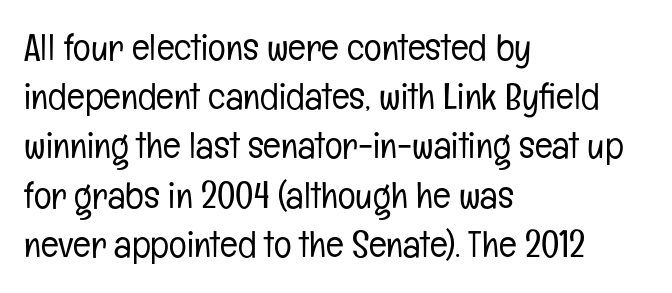
The image shows 37 px light, condensed sans-serif type, upright; set left-aligned, normal line spacing (1.33x), normal letter spacing, not underlined; low stroke contrast and a medium x-height.
